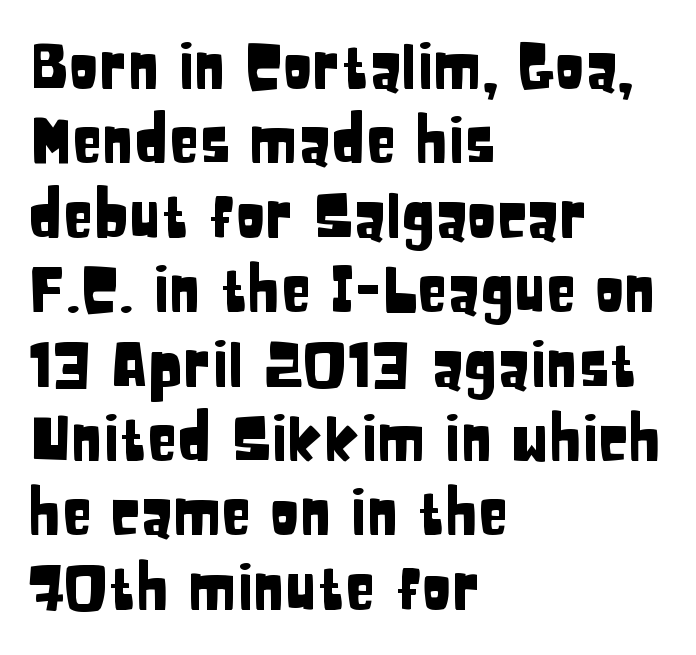
Q: Is the text italic (slanted)? A: No, it is upright.
Q: Is the typeface a serif or a sans-serif typeface? A: Sans-serif.
Q: Is the text underlined? A: No.
Q: How is the paragraph aligned? A: Left-aligned.
Q: Is the spacing between letters normal or unusually wide? A: Normal.
Q: Width (condensed, normal, or wide)? A: Condensed.
Q: Stroke contrast? A: Low.
Q: x-height? A: Large.
Q: Monospaced? A: No.
